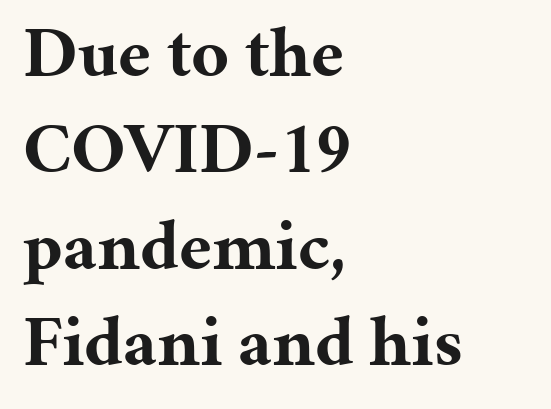
The image shows 72 px bold serif type, upright; set left-aligned, normal line spacing (1.34x), normal letter spacing, not underlined; medium stroke contrast and a medium x-height.
